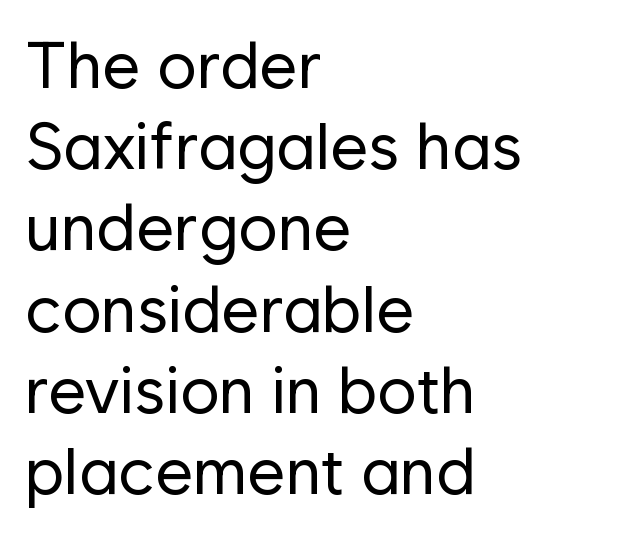
{"serif": "no", "italic": "no", "bold": "no", "weight": "regular", "width": "normal", "stroke_contrast": "low", "x_height": "medium", "monospaced": "no", "underline": "no", "align": "left", "line_spacing_ratio": 1.23, "letter_spacing": "normal", "letter_spacing_em": 0.0, "glyph_px": 66}
